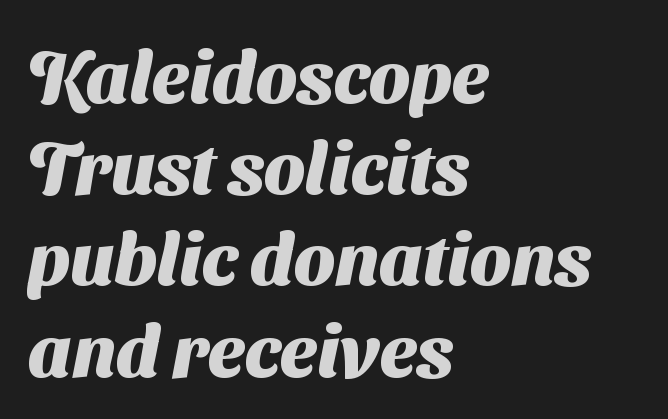
{"serif": "no", "bold": "yes", "weight": "heavy", "width": "normal", "stroke_contrast": "medium", "x_height": "medium", "monospaced": "no", "underline": "no", "align": "left", "line_spacing": "normal", "line_spacing_ratio": 1.25, "letter_spacing": "normal", "letter_spacing_em": 0.0, "glyph_px": 73}
